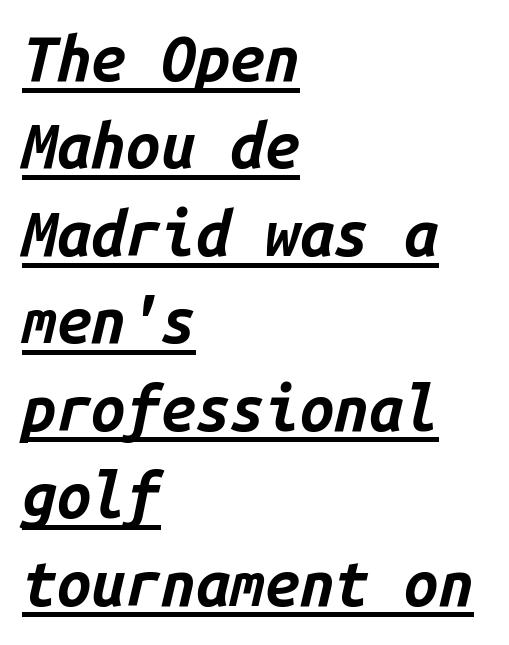
{"italic": "yes", "lean": "right", "slant_degrees": 14, "bold": "yes", "weight": "bold", "width": "normal", "stroke_contrast": "low", "x_height": "medium", "monospaced": "yes", "underline": "yes", "align": "left", "line_spacing": "normal", "line_spacing_ratio": 1.41, "letter_spacing": "normal", "letter_spacing_em": 0.0, "glyph_px": 62}
